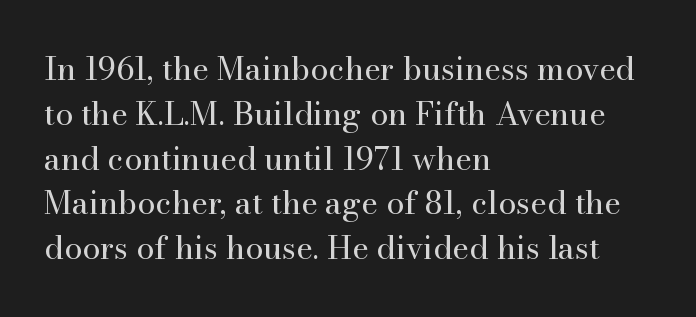
Here the designer chose a conventional face with non-uniform glyph widths. Old-style or modern, the face here clearly has serifs. Is the stroke heavy? The answer is a plain regular-or-lighter. Every character sits straight up, as roman type does. Nothing unusual about the tracking: characters are spaced as the font intends.
